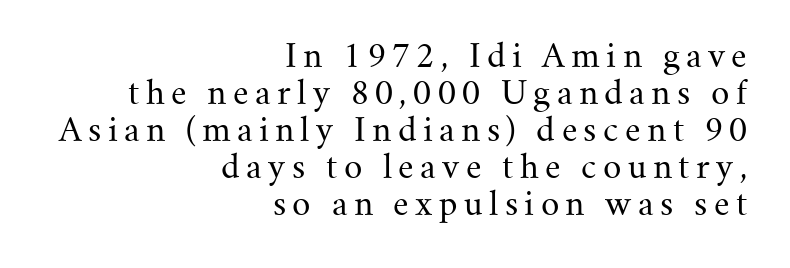
The image shows 32 px regular-weight serif type, upright; set right-aligned, line spacing 1.16x, unusually wide letter spacing (+0.2 em), not underlined; medium stroke contrast and a small x-height.
